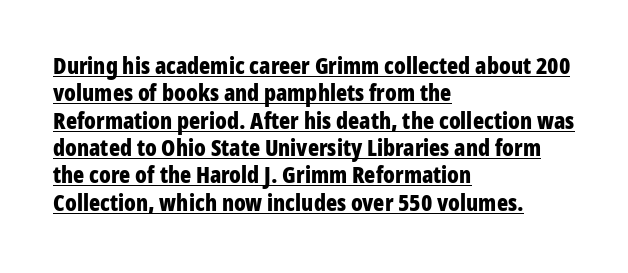
{"italic": "no", "bold": "yes", "underline": "yes", "align": "left", "line_spacing_ratio": 1.19, "letter_spacing": "normal", "letter_spacing_em": 0.0, "glyph_px": 23}
